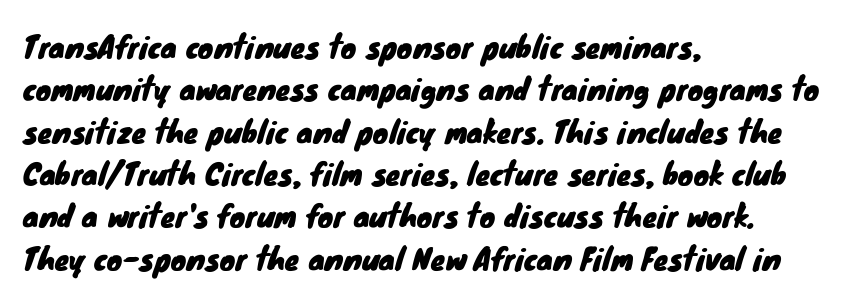
The passage shown is typeset with a sans-serif family. Nothing unusual about the tracking: characters are spaced as the font intends. Line beginnings align vertically; line endings do not. Each letter keeps its own natural width here, so spacing adapts to shape. Interline gaps are of average width in this sample. The zone under the glyphs is completely vacant.
